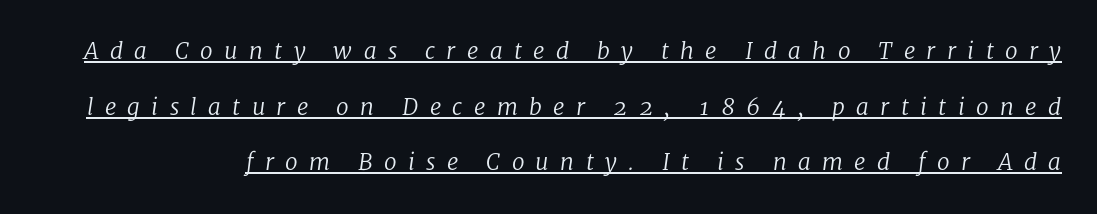
Q: Is the text bold? A: No.
Q: Is the text italic (slanted)? A: Yes, it leans right by about 8 degrees.
Q: Is the text underlined? A: Yes.
Q: Is the spacing between letters normal or unusually wide? A: Unusually wide.
Q: Is the spacing between lines tight, normal or loose? A: Loose.
